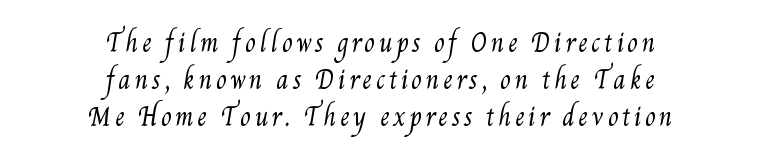
{"bold": "no", "underline": "no", "align": "center", "line_spacing": "normal", "line_spacing_ratio": 1.55, "glyph_px": 24}
